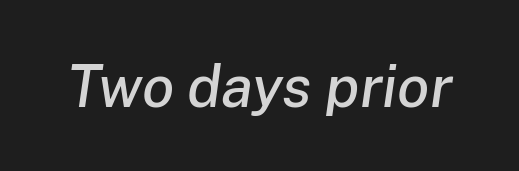
The passage shown is typed in a proportional face where columns would drift. Every character sits at an angle, as italics do. Spacing between characters is what you'd get straight out of the box. The space directly below the letters is spotless.
